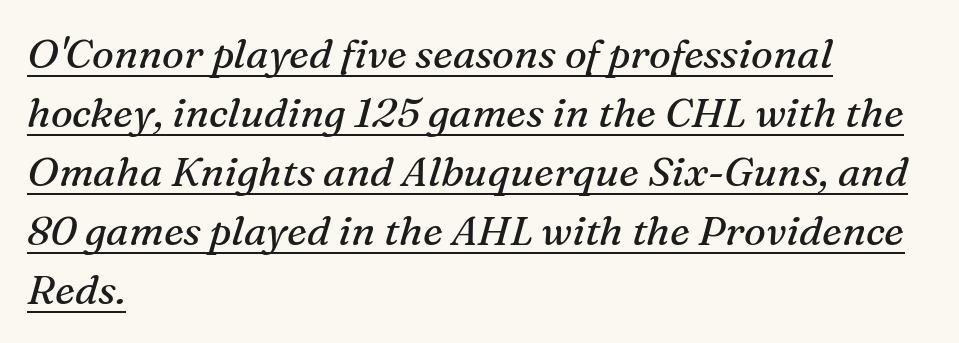
The image shows 41 px regular-weight serif type, italic (leaning right); set left-aligned, normal line spacing (1.44x), normal letter spacing, underlined; medium stroke contrast and a medium x-height.
